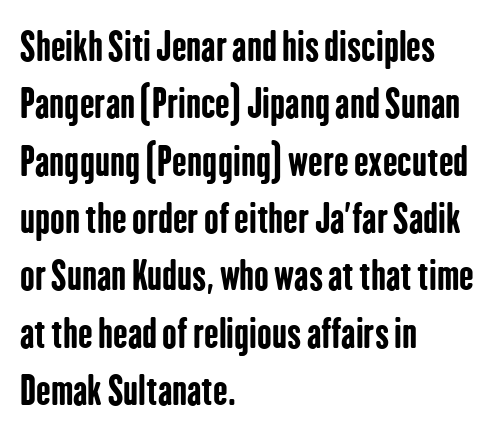
The image shows 39 px bold, condensed sans-serif type, upright; set left-aligned, normal line spacing (1.47x), normal letter spacing, not underlined; low stroke contrast and a medium x-height.
